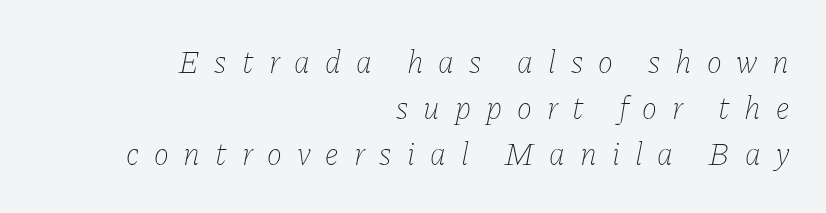
The image shows 32 px thin type, italic (leaning right); set right-aligned, normal line spacing (1.44x), unusually wide letter spacing (+0.47 em), not underlined; low stroke contrast and a medium x-height.
